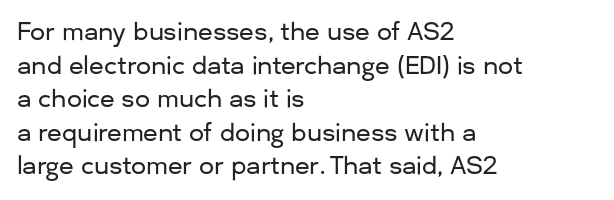
The image shows 24 px text type, upright; set left-aligned, normal line spacing (1.4x), normal letter spacing, not underlined.
